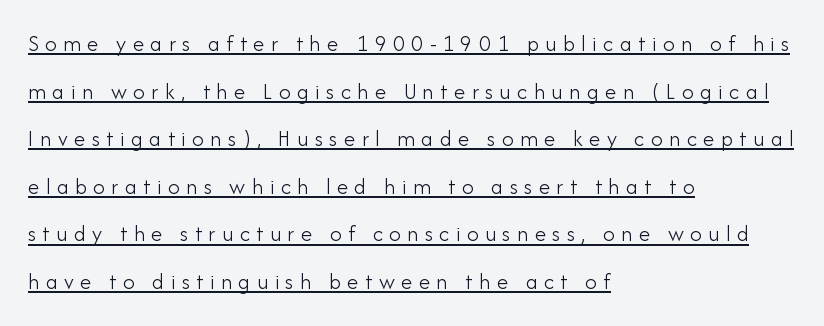
{"italic": "no", "bold": "no", "underline": "yes", "align": "left", "line_spacing": "loose", "line_spacing_ratio": 2.07, "letter_spacing": "wide", "letter_spacing_em": 0.28, "glyph_px": 23}
